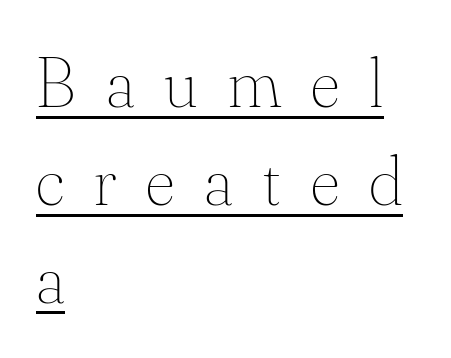
The image shows 72 px thin type, upright; set left-aligned, normal line spacing (1.36x), unusually wide letter spacing (+0.42 em), underlined; medium stroke contrast and a small x-height.
